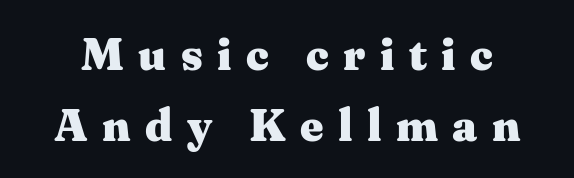
{"serif": "yes", "italic": "no", "bold": "yes", "weight": "heavy", "width": "wide", "stroke_contrast": "medium", "x_height": "medium", "monospaced": "no", "underline": "no", "line_spacing": "normal", "line_spacing_ratio": 1.57, "letter_spacing": "wide", "letter_spacing_em": 0.32, "glyph_px": 45}
